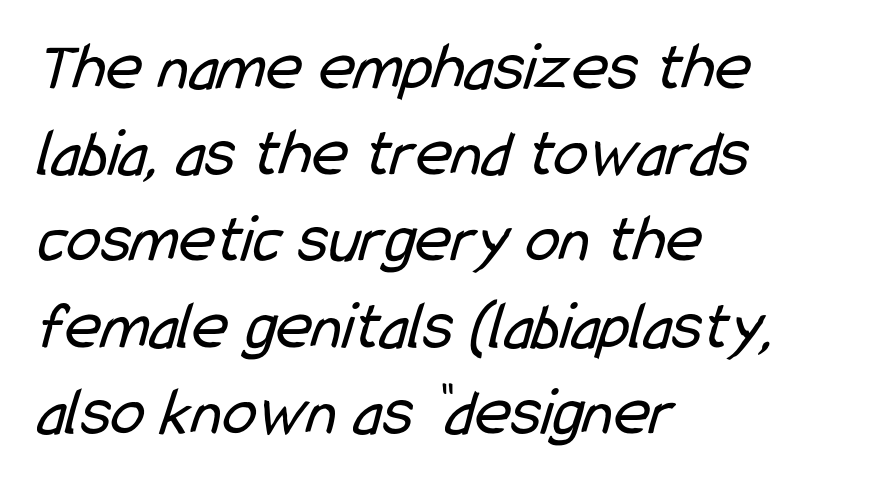
Q: Is the text bold? A: No.
Q: Is the typeface a serif or a sans-serif typeface? A: Sans-serif.
Q: Is the text underlined? A: No.
Q: How is the paragraph aligned? A: Left-aligned.
Q: Is the spacing between letters normal or unusually wide? A: Normal.
Q: Is the spacing between lines tight, normal or loose? A: Normal.
Q: Width (condensed, normal, or wide)? A: Condensed.
Q: Stroke contrast? A: Low.
Q: x-height? A: Medium.
Q: Monospaced? A: No.
